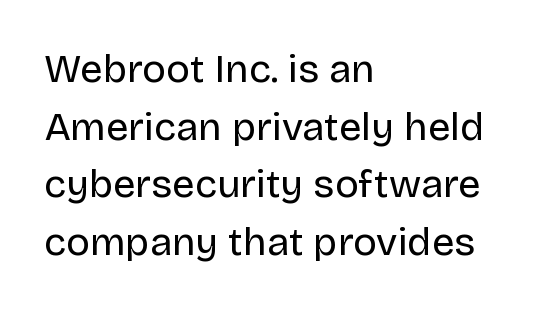
{"serif": "no", "italic": "no", "bold": "no", "weight": "regular", "width": "normal", "stroke_contrast": "low", "x_height": "large", "monospaced": "no", "underline": "no", "align": "left", "line_spacing": "normal", "line_spacing_ratio": 1.44, "letter_spacing": "normal", "letter_spacing_em": 0.0, "glyph_px": 40}
